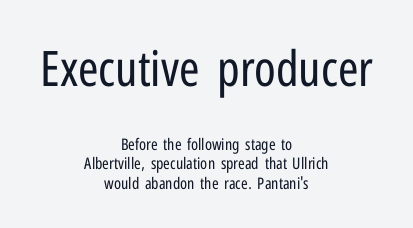
{"serif": "no", "italic": "no", "bold": "no", "weight": "regular", "width": "condensed", "stroke_contrast": "low", "x_height": "medium", "monospaced": "no", "underline": "no", "align": "center", "line_spacing_ratio": 1.22, "letter_spacing": "normal", "letter_spacing_em": 0.0, "larger_block": "first", "size_ratio": 3.06, "glyph_px": 49}
